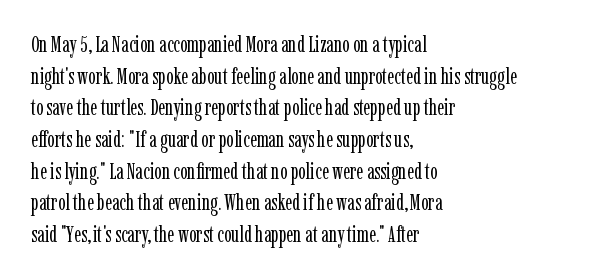
{"italic": "no", "bold": "no", "underline": "no", "align": "left", "line_spacing": "normal", "line_spacing_ratio": 1.44, "letter_spacing": "normal", "letter_spacing_em": 0.0, "glyph_px": 22}
